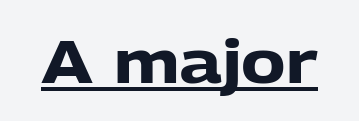
Q: Is the text bold? A: Yes.
Q: Is the text italic (slanted)? A: No, it is upright.
Q: Is the typeface a serif or a sans-serif typeface? A: Sans-serif.
Q: Is the text underlined? A: Yes.
Q: Is the spacing between letters normal or unusually wide? A: Normal.
Q: Width (condensed, normal, or wide)? A: Normal.
Q: Stroke contrast? A: Low.
Q: x-height? A: Medium.
Q: Monospaced? A: No.
